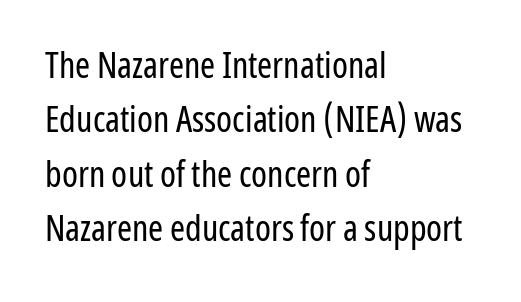
The rag falls on the right side of this text block. This is the regular roman posture of the typeface. Successive baselines arrive at the customary interval. A typesetter would label this face a sans. Honestly, the letter spacing is just normal — you wouldn't notice it. The space directly below the letters is spotless.
